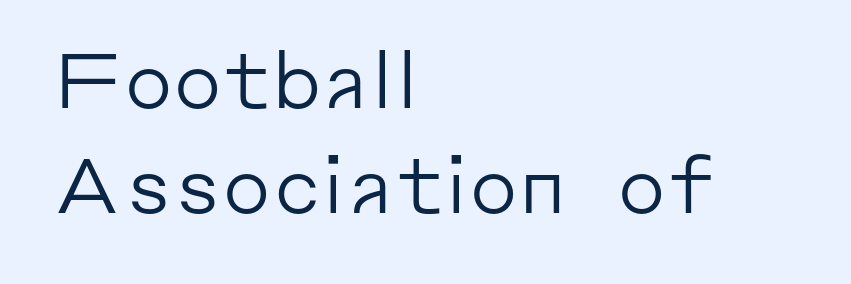
Q: Is the text bold? A: No.
Q: Is the text italic (slanted)? A: No, it is upright.
Q: Is the typeface a serif or a sans-serif typeface? A: Sans-serif.
Q: Is the text underlined? A: No.
Q: How is the paragraph aligned? A: Left-aligned.
Q: Is the spacing between letters normal or unusually wide? A: Normal.
Q: Is the spacing between lines tight, normal or loose? A: Normal.
Q: Width (condensed, normal, or wide)? A: Normal.
Q: Stroke contrast? A: Low.
Q: x-height? A: Medium.
Q: Monospaced? A: No.
